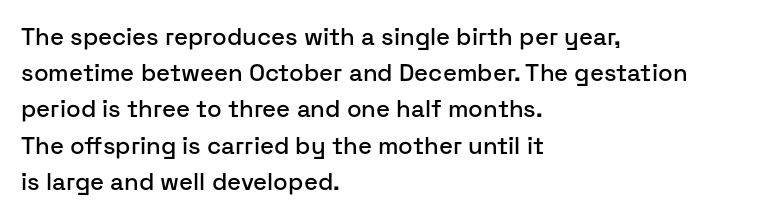
{"italic": "no", "underline": "no", "align": "left", "line_spacing": "normal", "line_spacing_ratio": 1.51, "letter_spacing": "normal", "letter_spacing_em": 0.0, "glyph_px": 24}
